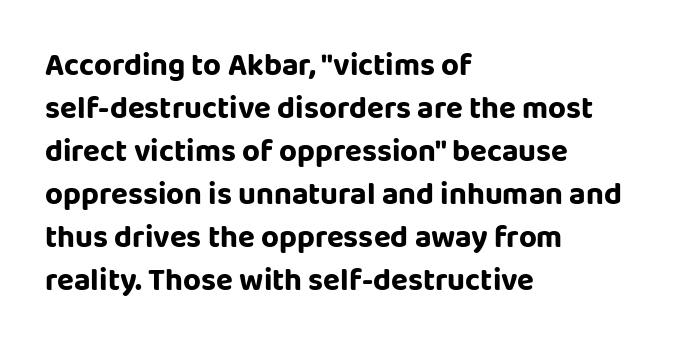
Q: Is the text italic (slanted)? A: No, it is upright.
Q: Is the typeface a serif or a sans-serif typeface? A: Sans-serif.
Q: Is the text underlined? A: No.
Q: How is the paragraph aligned? A: Left-aligned.
Q: Is the spacing between letters normal or unusually wide? A: Normal.
Q: Is the spacing between lines tight, normal or loose? A: Normal.
Q: Width (condensed, normal, or wide)? A: Normal.
Q: Stroke contrast? A: Low.
Q: x-height? A: Large.
Q: Monospaced? A: No.
